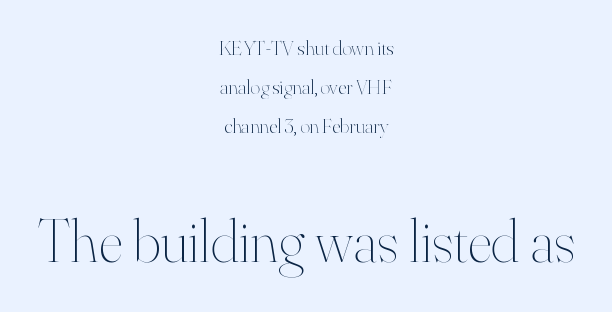
Horizontal alignment here is central, giving a formal, balanced look. Tracking value appears to be zero — textbook default spacing. The face used here is proportionally spaced, like ordinary book or web type. Is the stroke heavy? The answer is a plain regular-or-lighter. The typography opts for an upright posture over an oblique one. The rendering enlarges the type as you move from the upper chunk to the lower.
